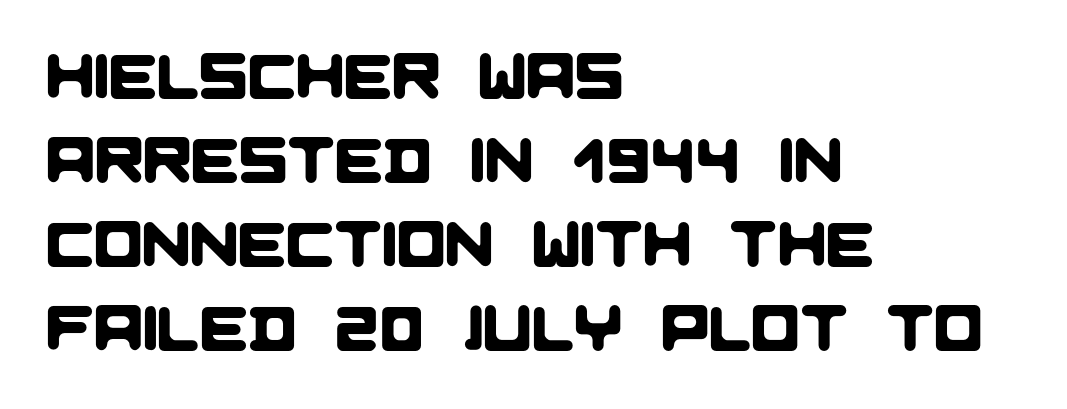
The image shows 64 px sans-serif type; set left-aligned, normal line spacing (1.31x), normal letter spacing, not underlined; low stroke contrast and a large x-height.
